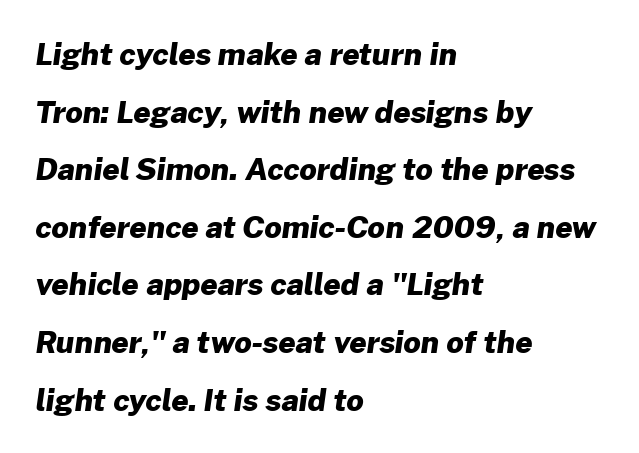
Students, observe: this is what heavily led, spacious text looks like. What stands out about the letter spacing? Nothing — it is the standard amount. Examine the stroke ends and you'll find no serifs. This sample has the flowing, uneven cadence of proportional lettering.
